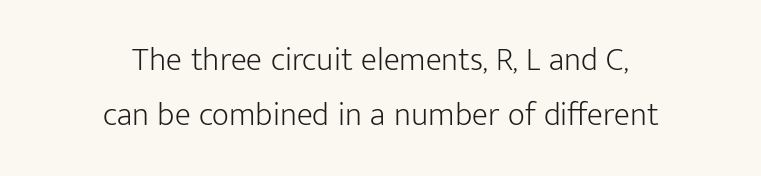
The image shows 33 px light sans-serif type, upright; set centered, normal line spacing (1.67x), normal letter spacing, not underlined; low stroke contrast and a medium x-height.
